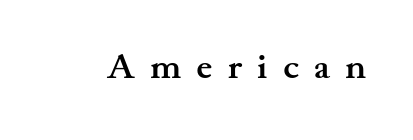
Typographic density is high because the face is bold. Loose tracking; the words dissolve into strings of separated letters. These lines are rendered in a variable-pitch font. A roman cut, with each character standing at attention. This rendering employs a face with finishing strokes, i.e., a serif. The specimen omits any rule beneath the text block's lines.
